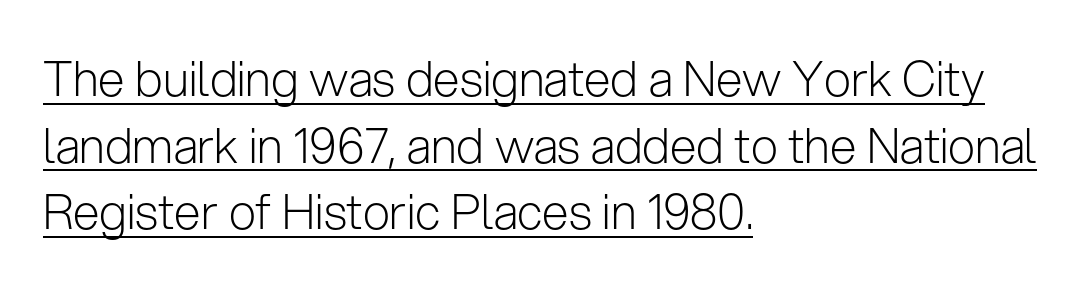
The text block is weighted toward the left margin, trailing off unevenly rightward. These lines are rendered in a variable-pitch font. Spacing between characters is what you'd get straight out of the box. A typesetter would label this face a sans.
